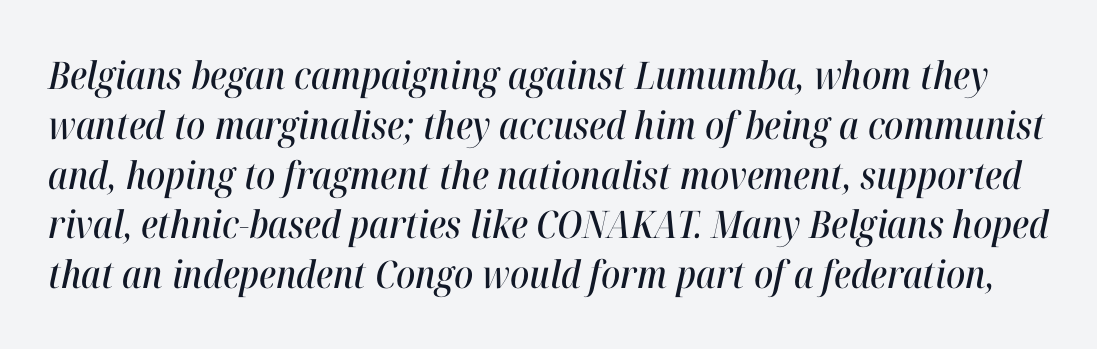
Letters rest on an invisible, unmarked baseline. This rendering leaves character spacing at its baseline value. One glance says typical: line gaps are just what's usual. The letters advance in unequal steps, a hallmark of proportional type.
